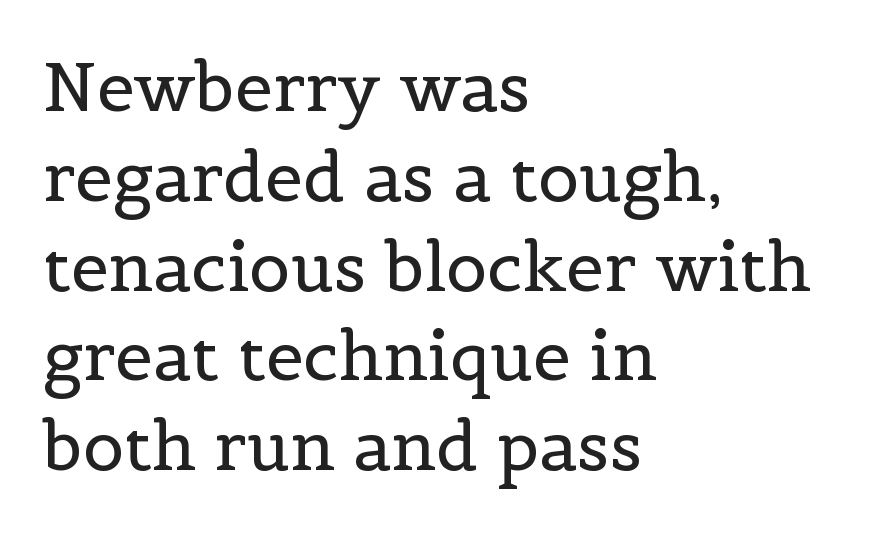
{"serif": "yes", "italic": "no", "bold": "no", "weight": "regular", "width": "normal", "x_height": "medium", "monospaced": "no", "underline": "no", "align": "left", "line_spacing": "normal", "line_spacing_ratio": 1.32, "letter_spacing": "normal", "letter_spacing_em": 0.0, "glyph_px": 68}
